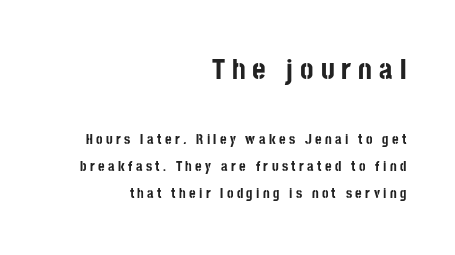
Descenders hang freely into open space. Each line ends at the same right margin while the left side varies. Size hierarchy here favors the leading block over the trailing one. These lines stand farther apart than default settings would place them.
